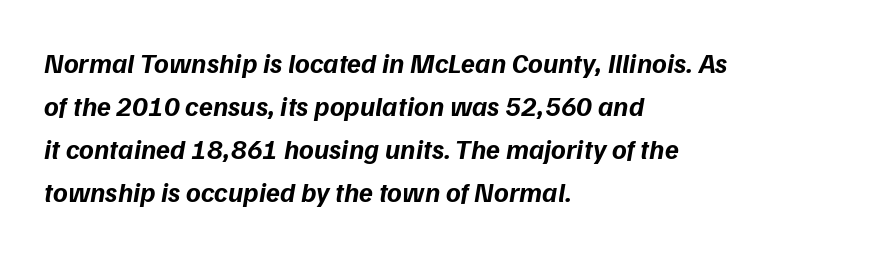
These lines sit exactly where default settings would place them. A clean baseline with only descenders dipping below it. These lines carry a lot of weight — the face is fully bold. Standard letterfit; no display-style spreading of the glyphs. This sample uses a sans-serif face.
